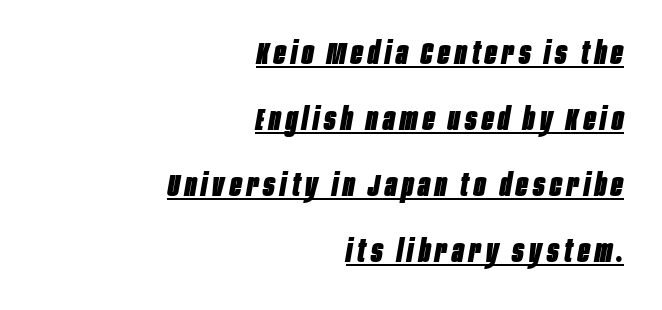
The letters advance in unequal steps, a hallmark of proportional type. Leftover space on each line is placed entirely before the opening word. This is underlined copy, the kind a proofreader might mark for attention. Does the weight exceed regular? Yes, all the way to bold. Widely set lines give the paragraph a tall, airy silhouette. This is oblique type, the kind used for emphasis or titles.
